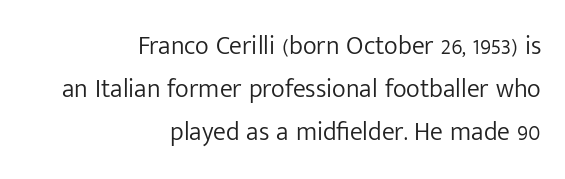
Q: Is the text bold? A: No.
Q: Is the text italic (slanted)? A: No, it is upright.
Q: Is the text underlined? A: No.
Q: How is the paragraph aligned? A: Right-aligned.
Q: Is the spacing between letters normal or unusually wide? A: Normal.
Q: Is the spacing between lines tight, normal or loose? A: Normal.
